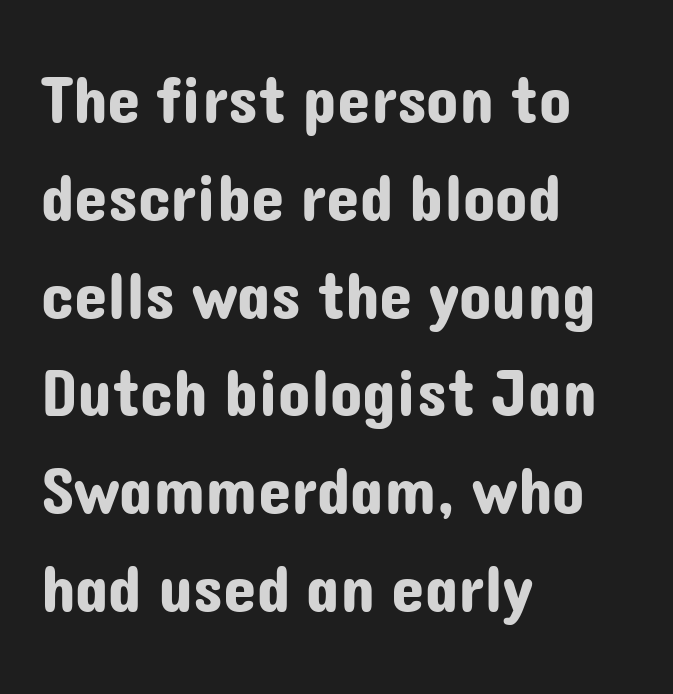
The image shows 67 px sans-serif type, upright; set left-aligned, normal line spacing (1.46x), normal letter spacing, not underlined; low stroke contrast and a medium x-height.
